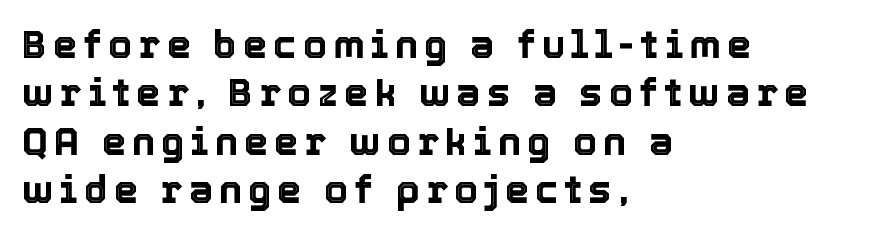
{"italic": "no", "width": "normal", "x_height": "medium", "monospaced": "no", "underline": "no", "align": "left", "line_spacing_ratio": 1.24, "glyph_px": 39}
